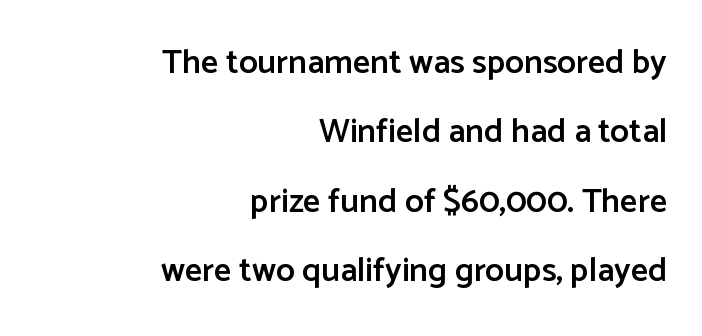
{"serif": "no", "italic": "no", "bold": "semi", "weight": "semibold", "width": "normal", "stroke_contrast": "low", "x_height": "medium", "monospaced": "no", "underline": "no", "align": "right", "line_spacing": "loose", "line_spacing_ratio": 2.04, "letter_spacing": "normal", "letter_spacing_em": 0.0, "glyph_px": 34}
